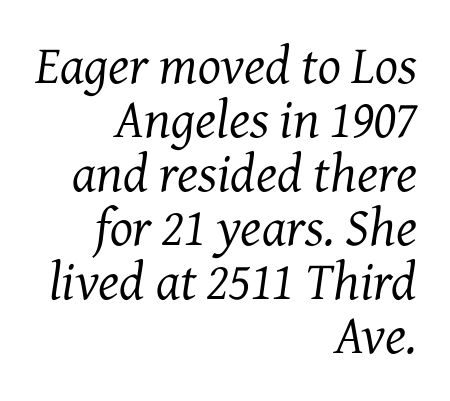
{"serif": "yes", "italic": "yes", "lean": "right", "slant_degrees": 7, "bold": "no", "weight": "regular", "width": "normal", "stroke_contrast": "medium", "x_height": "medium", "monospaced": "no", "underline": "no", "align": "right", "line_spacing": "tight", "line_spacing_ratio": 1.0, "letter_spacing": "normal", "letter_spacing_em": 0.0, "glyph_px": 54}
